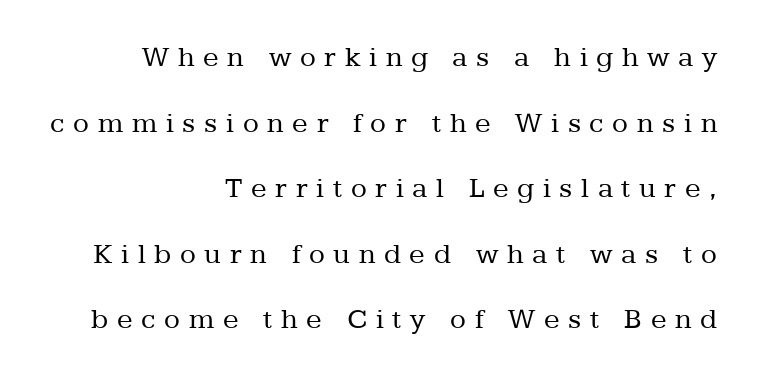
{"serif": "yes", "italic": "no", "bold": "no", "weight": "regular", "width": "normal", "stroke_contrast": "low", "x_height": "medium", "monospaced": "no", "underline": "no", "align": "right", "line_spacing": "loose", "line_spacing_ratio": 2.26, "letter_spacing": "wide", "letter_spacing_em": 0.3, "glyph_px": 29}
